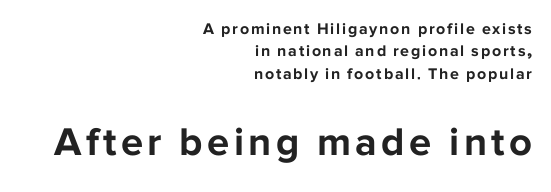
Q: Is the text bold? A: Yes.
Q: Is the text italic (slanted)? A: No, it is upright.
Q: Is the typeface a serif or a sans-serif typeface? A: Sans-serif.
Q: Is the text underlined? A: No.
Q: How is the paragraph aligned? A: Right-aligned.
Q: Is the spacing between lines tight, normal or loose? A: Normal.
Q: Which block of text is set in a larger size, the first (top) or the second (bottom)? A: The second (bottom) one.
Q: Width (condensed, normal, or wide)? A: Normal.
Q: Stroke contrast? A: Low.
Q: x-height? A: Medium.
Q: Monospaced? A: No.
